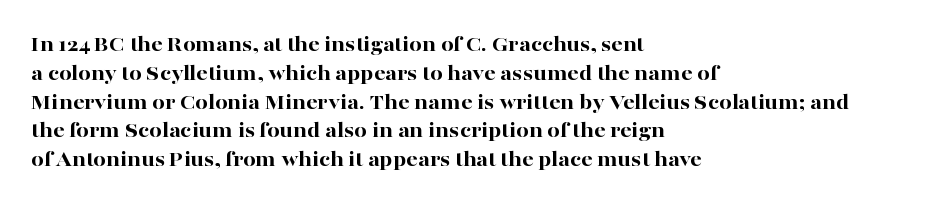
Q: Is the text bold? A: Yes.
Q: Is the text italic (slanted)? A: No, it is upright.
Q: Is the text underlined? A: No.
Q: How is the paragraph aligned? A: Left-aligned.
Q: Is the spacing between letters normal or unusually wide? A: Normal.
Q: Is the spacing between lines tight, normal or loose? A: Normal.
